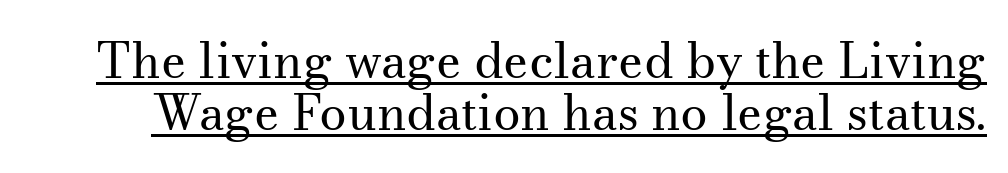
Students, note that the glyphs here touch the page at normal intervals. Varying glyph widths throughout — classic text-font behaviour. Nope, not italic — everything's standing straight. The typeface has the unassuming heft of standard copy or less. Compared with undecorated copy, this sample adds a rule below the words. A typesetter would call this leading minimal, almost set solid.
